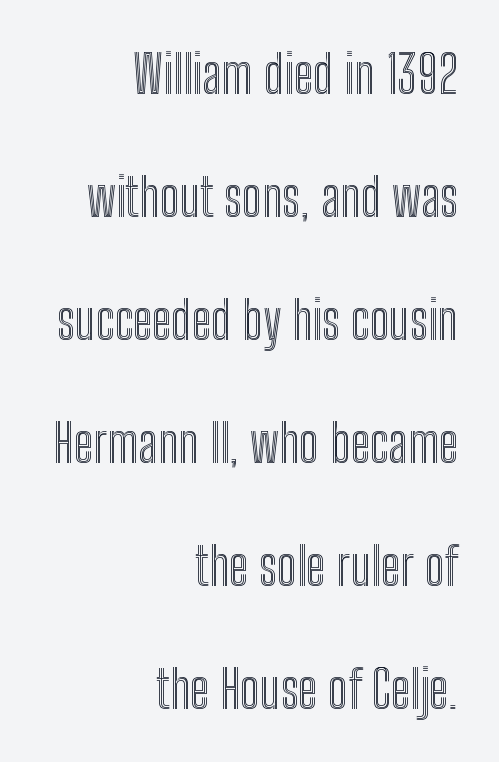
The image shows 53 px condensed type, upright; set right-aligned, loose line spacing (2.32x), normal letter spacing, not underlined; a medium x-height.
